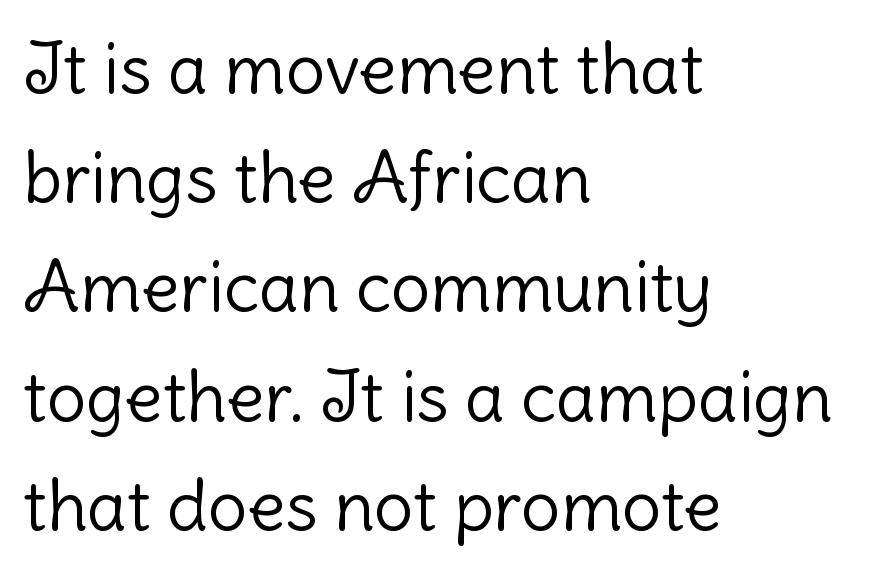
Q: Is the text bold? A: No.
Q: Is the text italic (slanted)? A: No, it is upright.
Q: Is the typeface a serif or a sans-serif typeface? A: Sans-serif.
Q: Is the text underlined? A: No.
Q: How is the paragraph aligned? A: Left-aligned.
Q: Is the spacing between letters normal or unusually wide? A: Normal.
Q: Is the spacing between lines tight, normal or loose? A: Normal.
Q: Width (condensed, normal, or wide)? A: Normal.
Q: Stroke contrast? A: Low.
Q: x-height? A: Medium.
Q: Monospaced? A: No.
